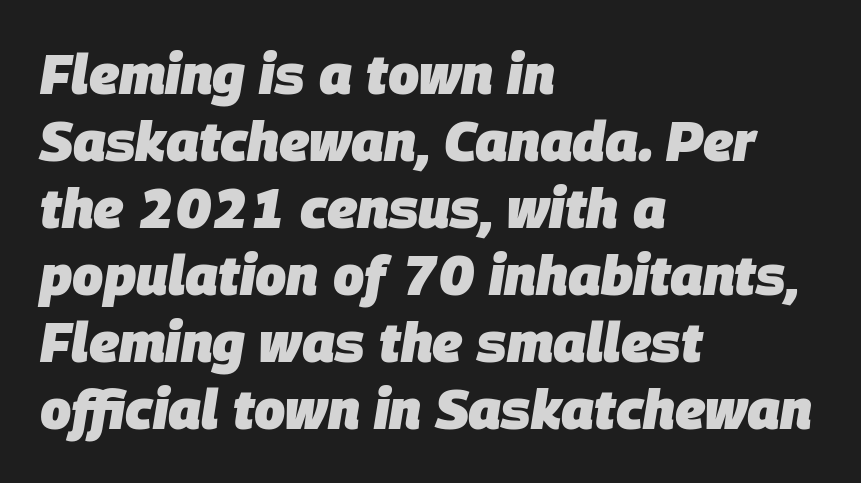
{"italic": "yes", "lean": "right", "slant_degrees": 9, "bold": "yes", "weight": "heavy", "width": "normal", "stroke_contrast": "low", "x_height": "large", "monospaced": "no", "underline": "no", "align": "left", "line_spacing_ratio": 1.22, "letter_spacing": "normal", "letter_spacing_em": 0.0, "glyph_px": 55}
